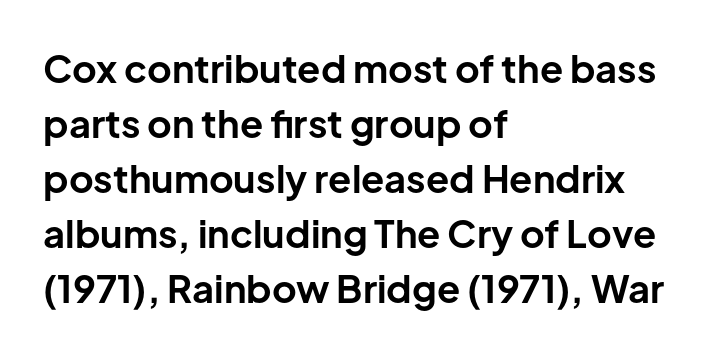
The image shows 38 px bold sans-serif type, upright; set left-aligned, normal line spacing (1.45x), normal letter spacing, not underlined; low stroke contrast and a medium x-height.
